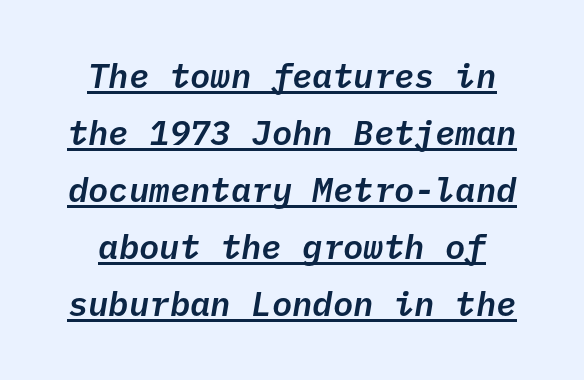
The image shows 34 px text type, italic (leaning right), monospaced; set normal line spacing (1.68x), normal letter spacing, underlined; low stroke contrast and a medium x-height.
